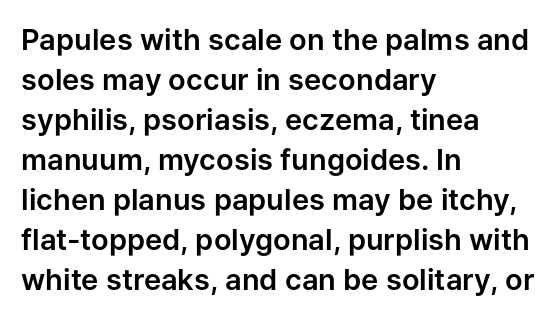
Descenders are the only things crossing below the line. The passage shown is typed in a proportional face where columns would drift. The horizontal fit of the characters is conventional and even. This rendering uses left alignment, leaving the right contour irregular. Regarding leading, the lines here are spaced in the standard way.
